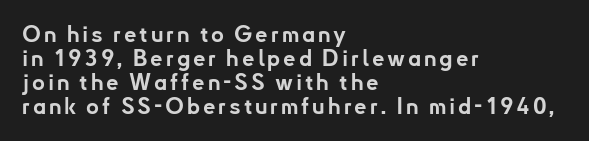
{"italic": "no", "bold": "yes", "underline": "no", "align": "left", "line_spacing": "tight", "line_spacing_ratio": 1.09, "glyph_px": 22}
